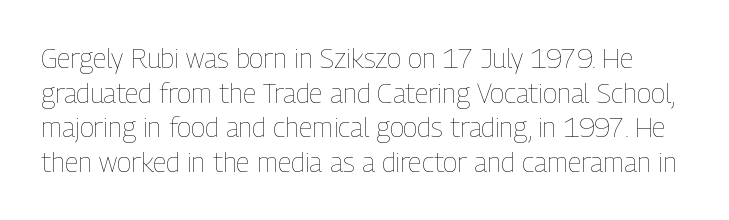
Q: Is the text bold? A: No.
Q: Is the text italic (slanted)? A: No, it is upright.
Q: Is the text underlined? A: No.
Q: Is the spacing between letters normal or unusually wide? A: Normal.
Q: Is the spacing between lines tight, normal or loose? A: Normal.
